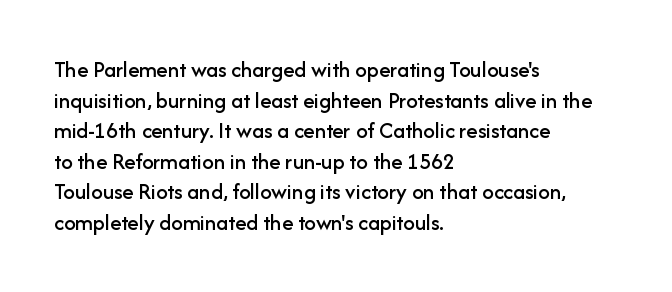
Q: Is the text italic (slanted)? A: No, it is upright.
Q: Is the text underlined? A: No.
Q: How is the paragraph aligned? A: Left-aligned.
Q: Is the spacing between letters normal or unusually wide? A: Normal.
Q: Is the spacing between lines tight, normal or loose? A: Normal.
